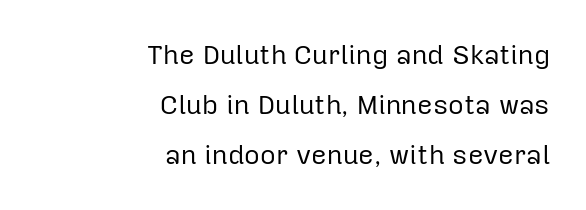
The image shows 27 px text type, upright; set right-aligned, line spacing 1.86x, normal letter spacing, not underlined.
